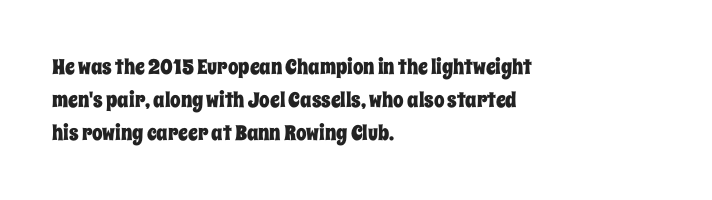
{"italic": "no", "underline": "no", "align": "left", "line_spacing": "normal", "line_spacing_ratio": 1.57, "letter_spacing": "normal", "letter_spacing_em": 0.0, "glyph_px": 21}
